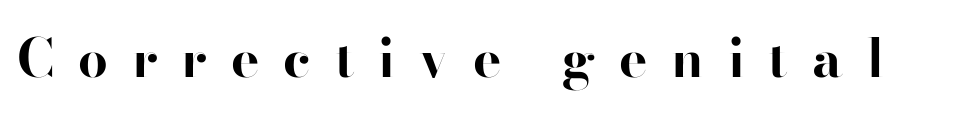
Students, note that the glyphs here are deliberately spaced far apart. This sample has the flowing, uneven cadence of proportional lettering. This rendering features lettering with no underline. No italicization has been applied; the sample stays upright. Emphasis by weight is at full strength: bold.
